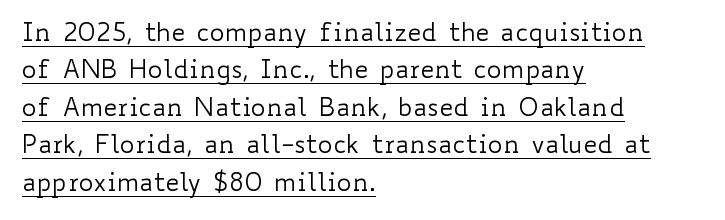
The image shows 25 px text type, upright; set left-aligned, normal line spacing (1.5x), normal letter spacing, underlined.
